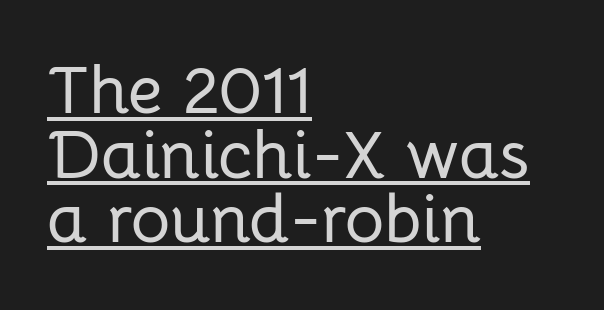
Q: Is the text italic (slanted)? A: No, it is upright.
Q: Is the typeface a serif or a sans-serif typeface? A: Sans-serif.
Q: Is the text underlined? A: Yes.
Q: How is the paragraph aligned? A: Left-aligned.
Q: Is the spacing between letters normal or unusually wide? A: Normal.
Q: Is the spacing between lines tight, normal or loose? A: Tight.
Q: Width (condensed, normal, or wide)? A: Normal.
Q: Stroke contrast? A: Low.
Q: x-height? A: Medium.
Q: Monospaced? A: No.
